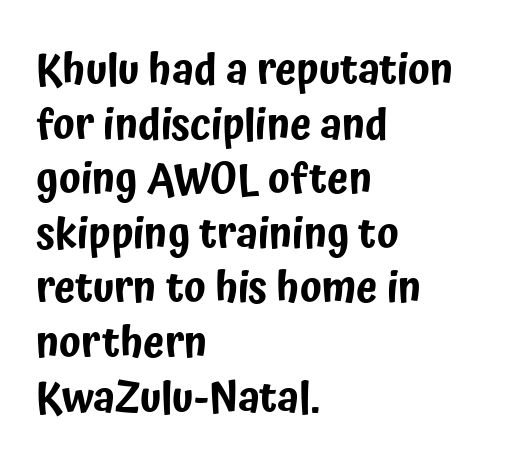
{"serif": "no", "italic": "no", "width": "condensed", "stroke_contrast": "low", "x_height": "medium", "monospaced": "no", "underline": "no", "align": "left", "line_spacing": "normal", "line_spacing_ratio": 1.27, "letter_spacing": "normal", "letter_spacing_em": 0.0, "glyph_px": 43}
